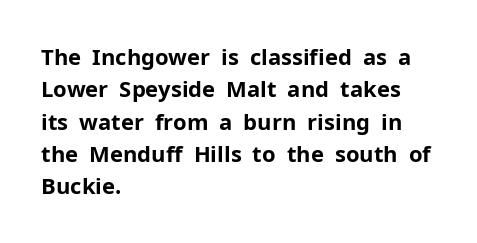
This block has exactly the height ordinary leading produces. A roman cut, with each character standing at attention. Typesetter's note: full bold, strokes at maximum text heaviness. The rendering anchors every line to the left-hand side.
